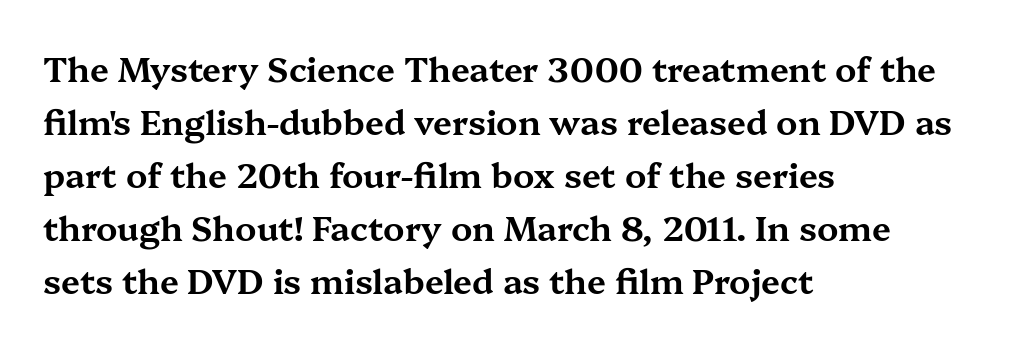
You could not count columns in this text — the font is proportionally spaced. Every stem runs plumb, perpendicular to the baseline. You can tell from the footed stems that serif type was used. The space beneath each line is pristine and unruled. The setting favours the left margin, as ordinary paragraphs usually do. The rendering uses a moderate line-height, typical for paragraphs.
